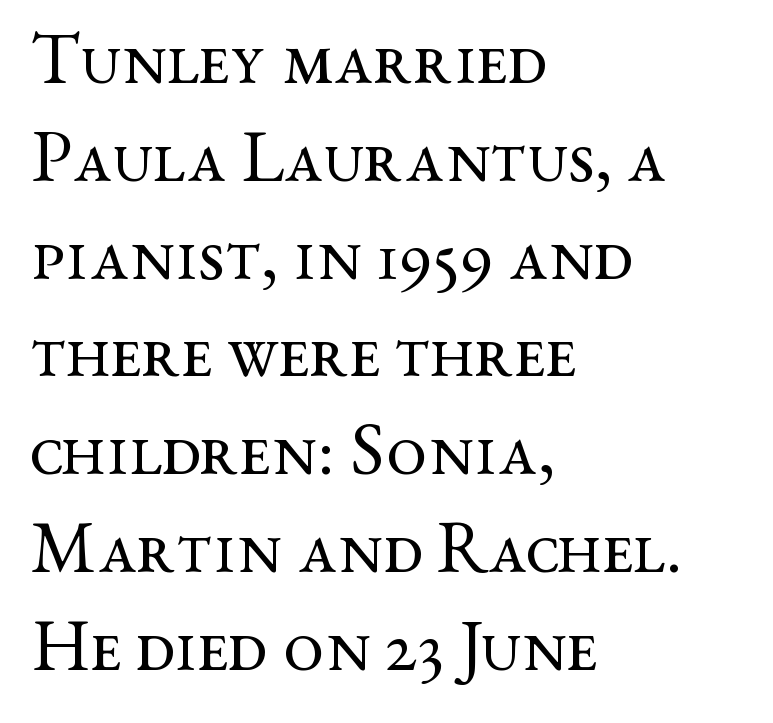
Q: Is the text bold? A: No.
Q: Is the text italic (slanted)? A: No, it is upright.
Q: Is the typeface a serif or a sans-serif typeface? A: Serif.
Q: Is the text underlined? A: No.
Q: How is the paragraph aligned? A: Left-aligned.
Q: Is the spacing between letters normal or unusually wide? A: Normal.
Q: Is the spacing between lines tight, normal or loose? A: Normal.
Q: Width (condensed, normal, or wide)? A: Wide.
Q: Stroke contrast? A: Medium.
Q: x-height? A: Medium.
Q: Monospaced? A: No.
